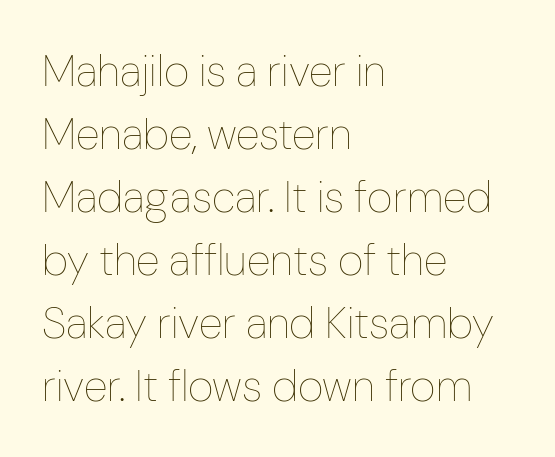
{"italic": "no", "bold": "no", "weight": "thin", "width": "condensed", "stroke_contrast": "low", "x_height": "medium", "monospaced": "no", "underline": "no", "align": "left", "line_spacing": "normal", "line_spacing_ratio": 1.43, "letter_spacing": "normal", "letter_spacing_em": 0.0, "glyph_px": 44}
